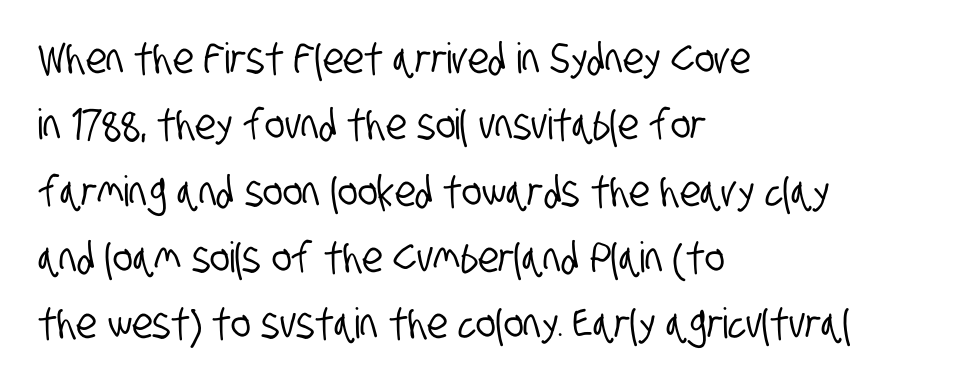
Students, observe: this is what conventionally led text looks like. The horizontal fit of the characters is conventional and even. The space directly below the letters is spotless. The paragraph shown leans on its left margin. The passage shown is typed in a proportional face where columns would drift. Look at the bottom of the vertical strokes: they stop flat, with no serifs.
